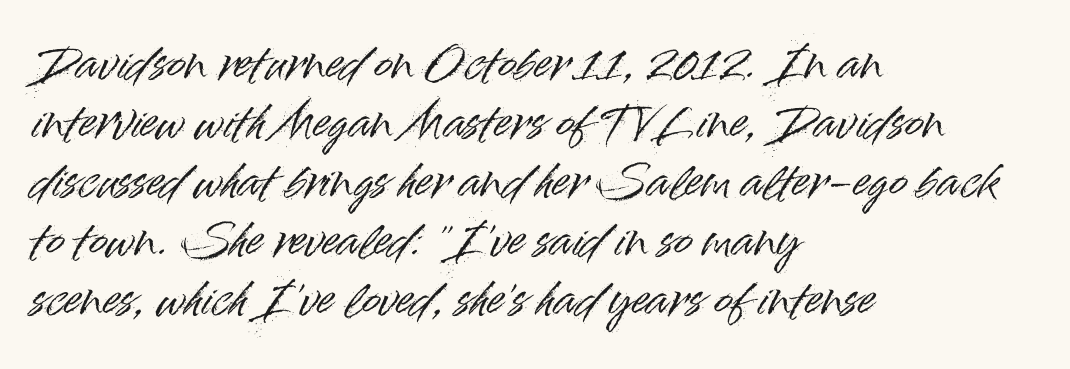
The image shows 44 px sans-serif type; set left-aligned, normal line spacing (1.34x), normal letter spacing, not underlined; high stroke contrast and a small x-height.
